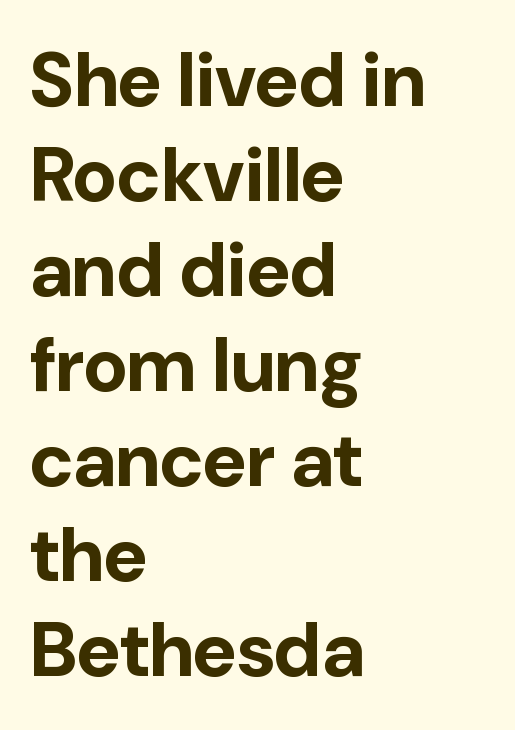
Q: Is the text bold? A: Yes.
Q: Is the text italic (slanted)? A: No, it is upright.
Q: Is the typeface a serif or a sans-serif typeface? A: Sans-serif.
Q: Is the text underlined? A: No.
Q: How is the paragraph aligned? A: Left-aligned.
Q: Is the spacing between letters normal or unusually wide? A: Normal.
Q: Is the spacing between lines tight, normal or loose? A: Normal.
Q: Width (condensed, normal, or wide)? A: Normal.
Q: Stroke contrast? A: Low.
Q: x-height? A: Medium.
Q: Monospaced? A: No.
